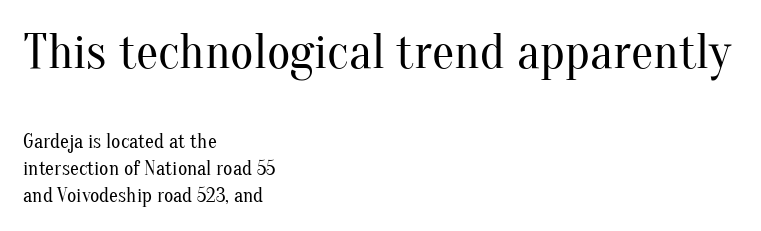
The image shows 50 px regular-weight serif type, upright; set left-aligned, normal line spacing (1.34x), normal letter spacing, not underlined; the first (top) block is 2.5x larger; medium stroke contrast and a small x-height.
